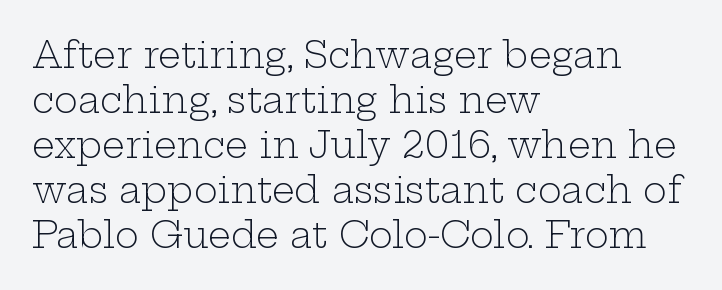
{"serif": "yes", "italic": "no", "bold": "no", "weight": "light", "width": "wide", "stroke_contrast": "low", "x_height": "medium", "monospaced": "no", "underline": "no", "align": "left", "line_spacing": "normal", "line_spacing_ratio": 1.25, "letter_spacing": "normal", "letter_spacing_em": 0.0, "glyph_px": 36}
